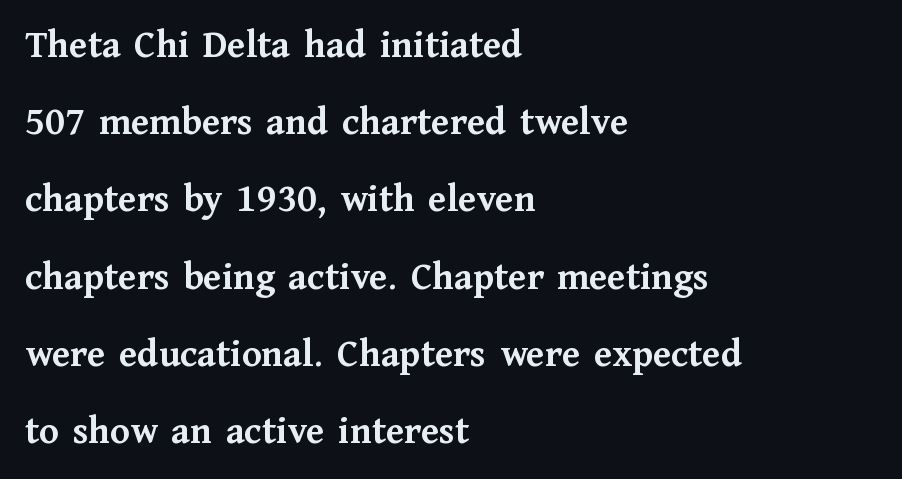
Q: Is the text bold? A: Yes.
Q: Is the text italic (slanted)? A: No, it is upright.
Q: Is the typeface a serif or a sans-serif typeface? A: Serif.
Q: Is the text underlined? A: No.
Q: How is the paragraph aligned? A: Left-aligned.
Q: Is the spacing between letters normal or unusually wide? A: Normal.
Q: Is the spacing between lines tight, normal or loose? A: Loose.
Q: Width (condensed, normal, or wide)? A: Normal.
Q: Stroke contrast? A: Medium.
Q: x-height? A: Medium.
Q: Monospaced? A: No.
